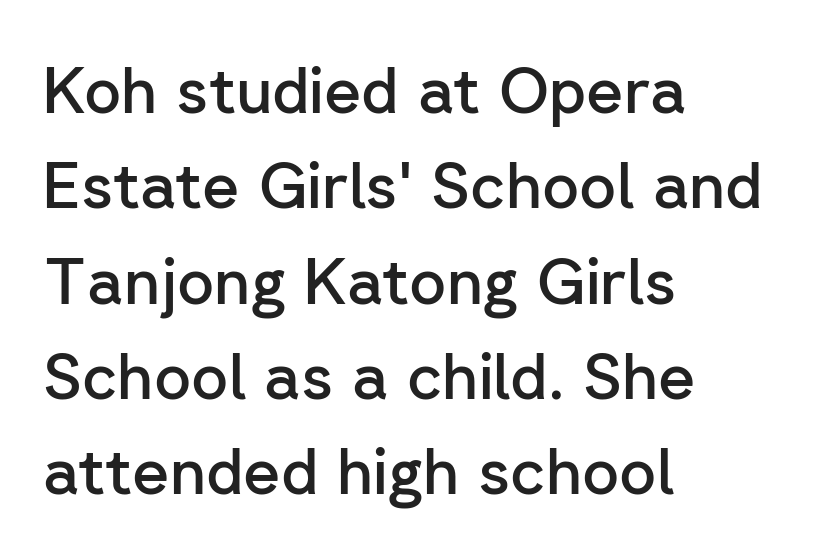
Q: Is the text bold? A: Semi-bold.
Q: Is the text italic (slanted)? A: No, it is upright.
Q: Is the typeface a serif or a sans-serif typeface? A: Sans-serif.
Q: Is the text underlined? A: No.
Q: How is the paragraph aligned? A: Left-aligned.
Q: Is the spacing between letters normal or unusually wide? A: Normal.
Q: Is the spacing between lines tight, normal or loose? A: Normal.
Q: Width (condensed, normal, or wide)? A: Normal.
Q: Stroke contrast? A: Low.
Q: x-height? A: Medium.
Q: Monospaced? A: No.
